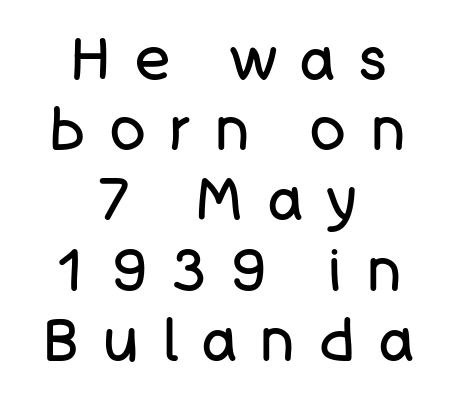
The image shows 59 px regular-weight sans-serif type, upright; set centered, line spacing 1.19x, unusually wide letter spacing (+0.41 em), not underlined; low stroke contrast and a large x-height.
